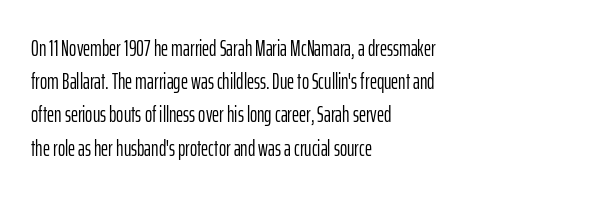
Tall strokes in this sample are plumb rather than angled. Weight: regular or lighter. Tracking value appears to be zero — textbook default spacing. The passage shown stacks its lines at a standard gap. The lines in this sample share a left origin and differ only in where they stop. Anything drawn beneath the words? Only blank space.
